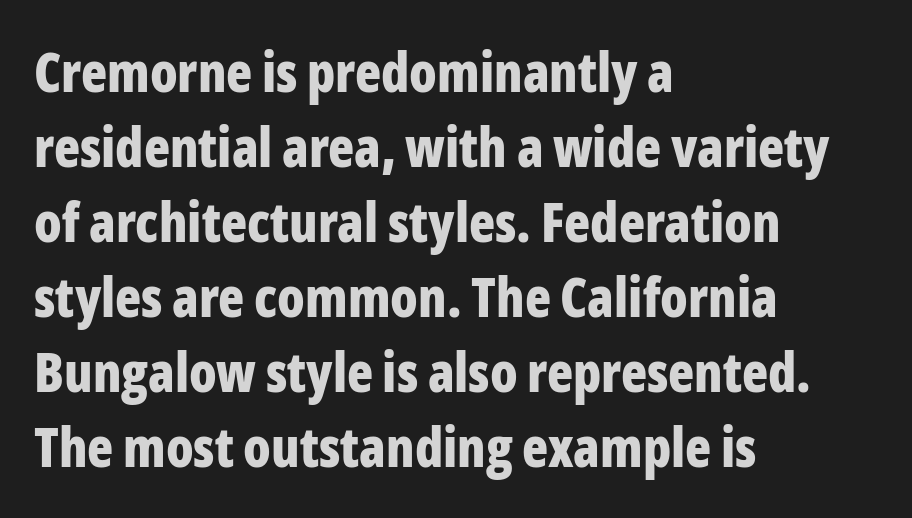
{"serif": "no", "italic": "no", "bold": "yes", "weight": "bold", "width": "condensed", "stroke_contrast": "low", "x_height": "medium", "monospaced": "no", "underline": "no", "align": "left", "line_spacing": "normal", "line_spacing_ratio": 1.39, "letter_spacing": "normal", "letter_spacing_em": 0.0, "glyph_px": 54}
